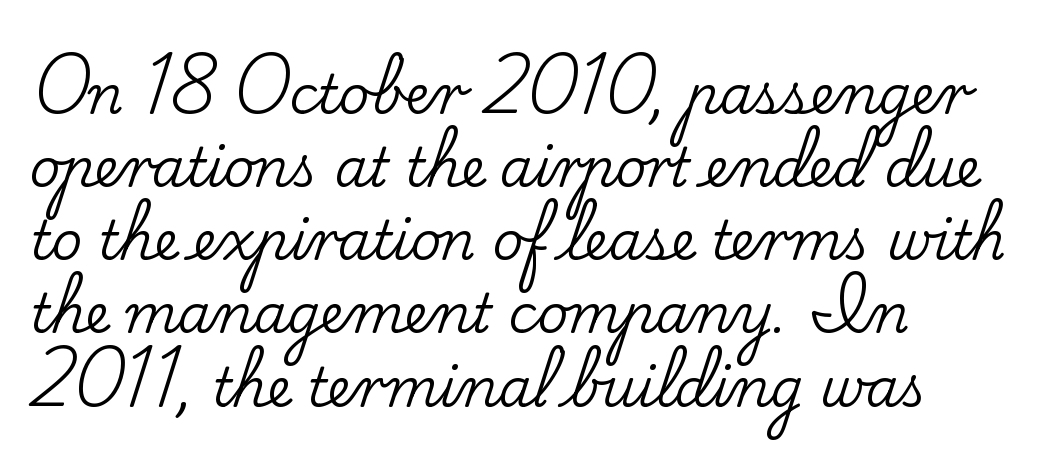
The baseline area is clear. The designer went with a serif here, giving each stem small feet. Characters follow at the spacing the type designer built in. One-word summary of the alignment: left.
